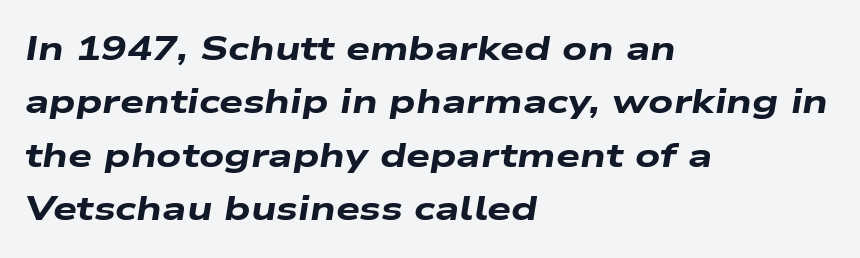
Nobody touched the tracking dial on this one. The lines are quadded left. Think of a printed novel: that variable character pitch is what you see here. The face used here has a pronounced slope to its letters. Baseline-to-baseline distance is the conventional proportion of letter height. The sample has been set heavy, in full bold.
